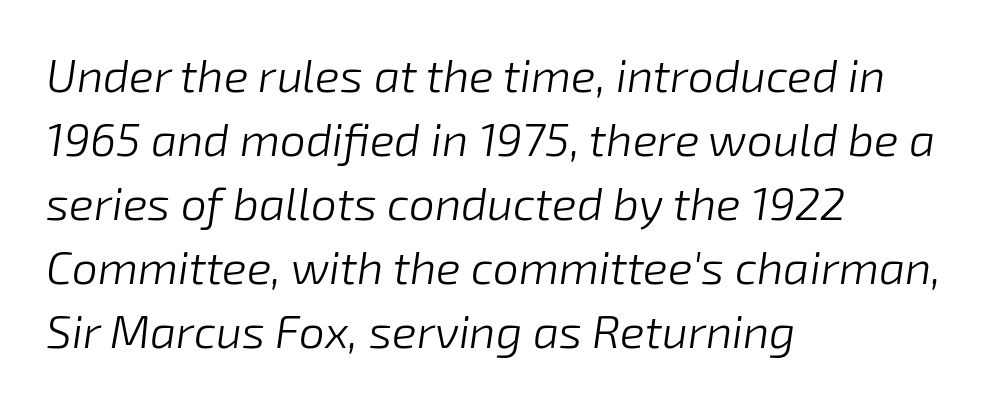
The image shows 46 px light type, italic (leaning right); set left-aligned, normal line spacing (1.39x), normal letter spacing, not underlined; low stroke contrast and a medium x-height.
